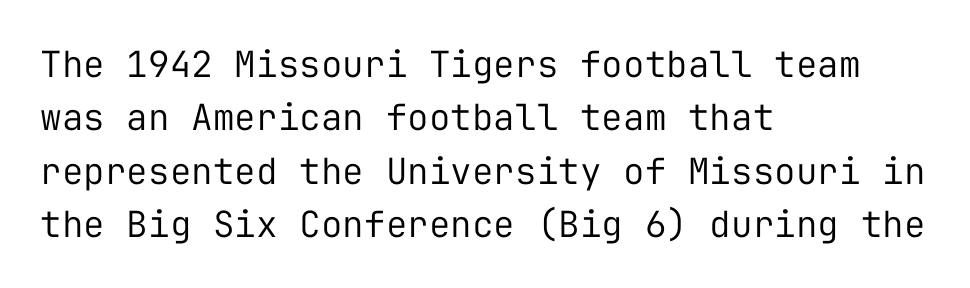
Stem width sits at or under what a default text font uses. This rendering leaves character spacing at its baseline value. Rows of type keep a routine distance in the vertical direction. Leftover space on each line is placed entirely after the last word.
